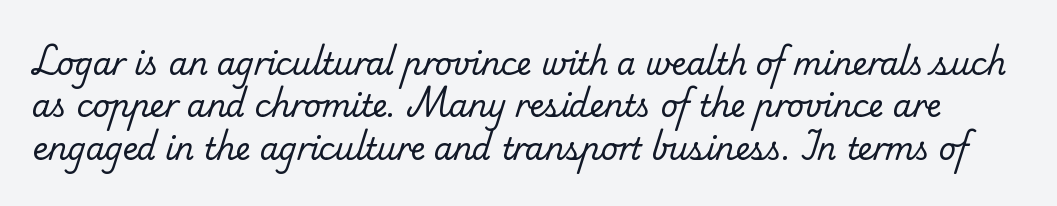
The image shows 30 px regular-weight serif type; set normal line spacing (1.41x), normal letter spacing, not underlined; low stroke contrast and a small x-height.
